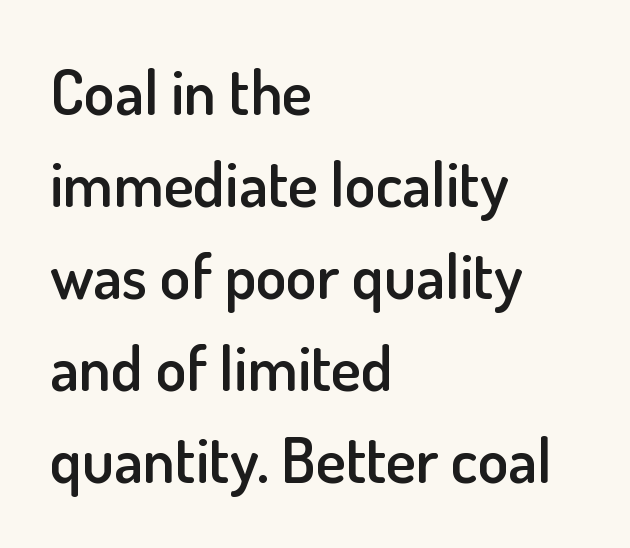
Q: Is the text bold? A: Semi-bold.
Q: Is the text italic (slanted)? A: No, it is upright.
Q: Is the typeface a serif or a sans-serif typeface? A: Sans-serif.
Q: Is the text underlined? A: No.
Q: How is the paragraph aligned? A: Left-aligned.
Q: Is the spacing between letters normal or unusually wide? A: Normal.
Q: Is the spacing between lines tight, normal or loose? A: Normal.
Q: Width (condensed, normal, or wide)? A: Normal.
Q: Stroke contrast? A: Low.
Q: x-height? A: Small.
Q: Monospaced? A: No.
